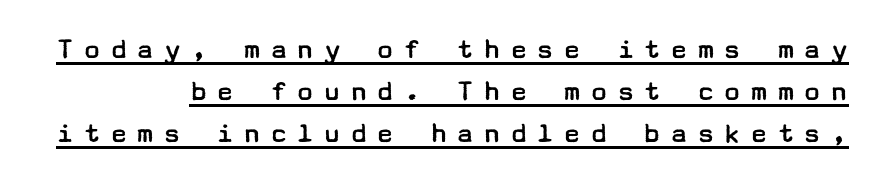
The image shows 30 px regular-weight, wide sans-serif type, upright; set normal line spacing (1.4x), unusually wide letter spacing (+0.29 em), underlined; low stroke contrast and a medium x-height.
